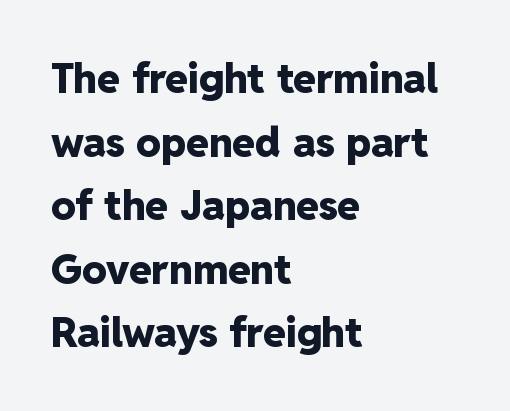
Spacing between characters is what you'd get straight out of the box. Posture: vertical. Notice how thick the strokes are: this is what a full bold looks like. The setting favours the left margin, as ordinary paragraphs usually do. The face used here is a sans, in the tradition of grotesques and geometrics.
